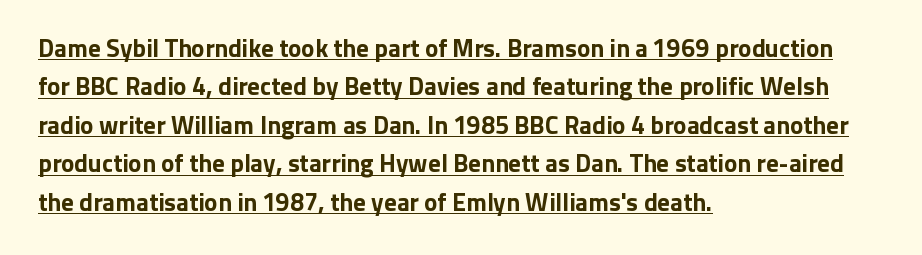
{"italic": "no", "bold": "yes", "underline": "yes", "align": "left", "line_spacing": "normal", "line_spacing_ratio": 1.54, "letter_spacing": "normal", "letter_spacing_em": 0.0, "glyph_px": 25}
